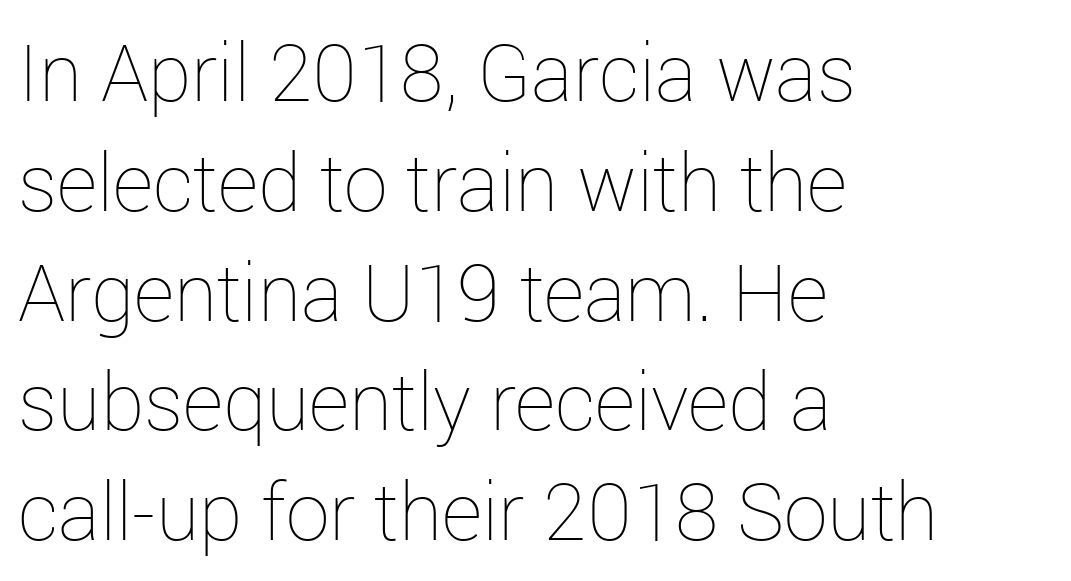
{"italic": "no", "bold": "no", "weight": "thin", "width": "normal", "stroke_contrast": "low", "x_height": "medium", "monospaced": "no", "underline": "no", "align": "left", "line_spacing": "normal", "line_spacing_ratio": 1.39, "letter_spacing": "normal", "letter_spacing_em": 0.0, "glyph_px": 79}
